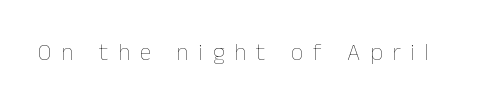
The image shows 24 px text type, upright; set unusually wide letter spacing (+0.41 em), not underlined.
